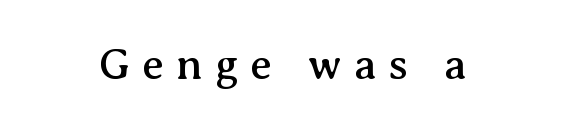
Q: Is the text italic (slanted)? A: No, it is upright.
Q: Is the typeface a serif or a sans-serif typeface? A: Serif.
Q: Is the text underlined? A: No.
Q: Is the spacing between letters normal or unusually wide? A: Unusually wide.
Q: Width (condensed, normal, or wide)? A: Normal.
Q: Stroke contrast? A: Medium.
Q: x-height? A: Medium.
Q: Monospaced? A: No.
